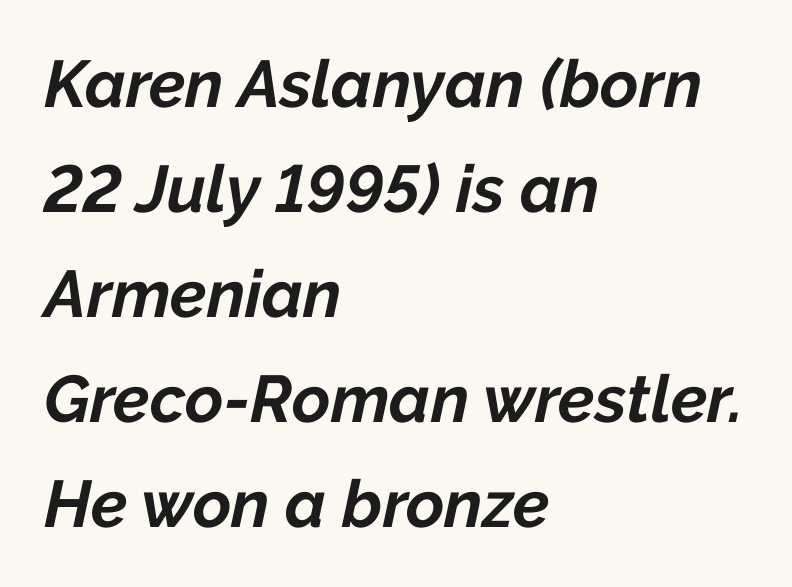
{"italic": "yes", "lean": "right", "slant_degrees": 12, "bold": "yes", "weight": "bold", "width": "normal", "stroke_contrast": "low", "x_height": "medium", "monospaced": "no", "underline": "no", "align": "left", "line_spacing": "normal", "line_spacing_ratio": 1.59, "letter_spacing": "normal", "letter_spacing_em": 0.0, "glyph_px": 66}
